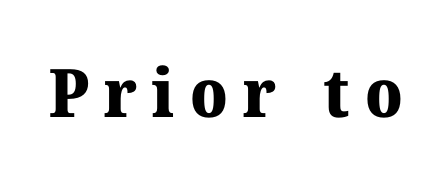
The image shows 67 px heavy serif type, upright; set unusually wide letter spacing (+0.23 em), not underlined; medium stroke contrast and a medium x-height.
